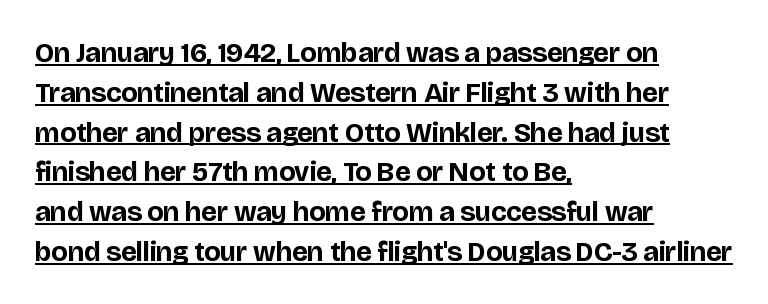
In terms of leading, this rendering sits right in the middle. The strokes are fattened all the way to bold. Here the designer chose a conventional face with non-uniform glyph widths. Classification — sans serif.
